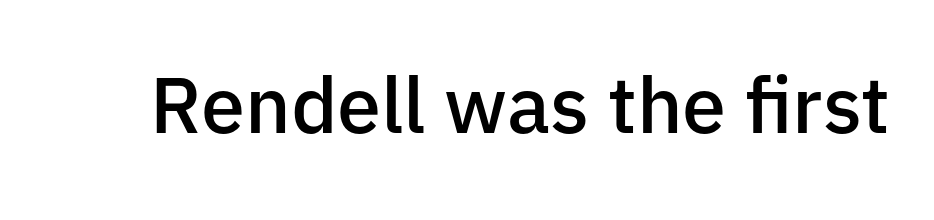
The image shows 79 px semibold sans-serif type, upright; set normal letter spacing, not underlined; low stroke contrast and a medium x-height.
